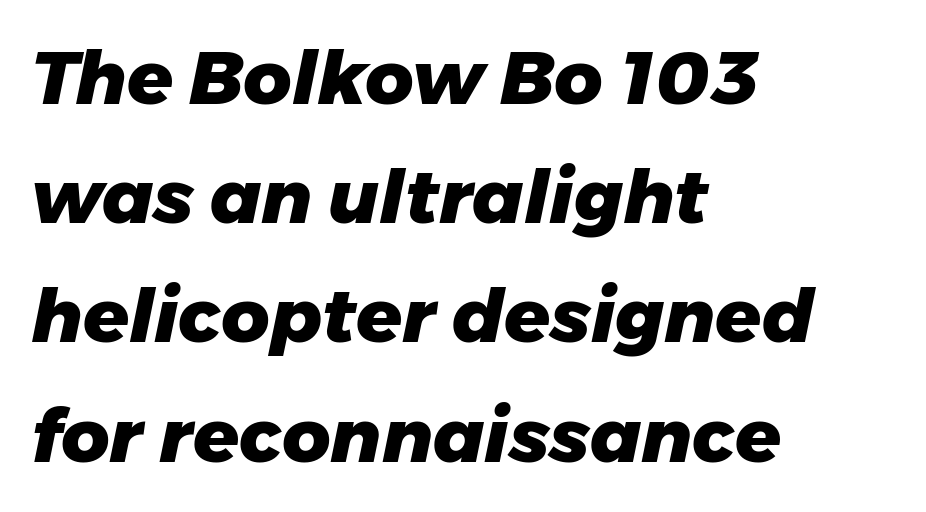
The image shows 75 px heavy type, italic (leaning right); set left-aligned, normal line spacing (1.59x), normal letter spacing, not underlined; low stroke contrast and a medium x-height.
